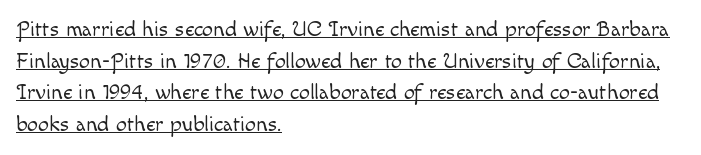
The image shows 22 px text type, upright; set left-aligned, normal line spacing (1.44x), normal letter spacing, underlined.
